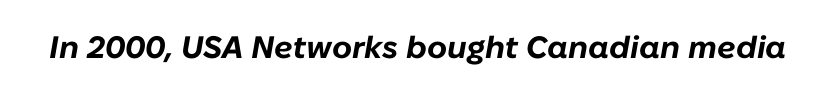
The face used here is proportionally spaced, like ordinary book or web type. You can tell it's italic because the verticals aren't actually vertical. Is the letter spacing exaggerated? No — it looks like the ordinary default. The font is running at its bold setting.
